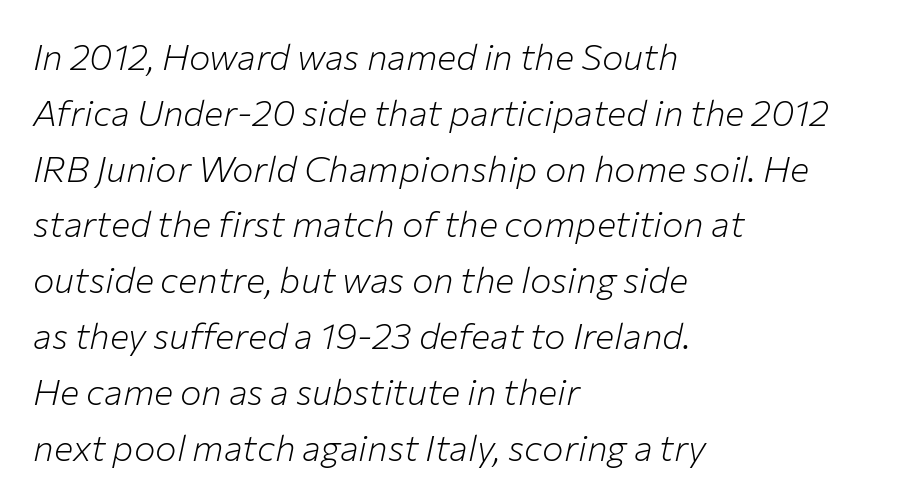
The ragged edge is on the right, which tells us the setting is flush left. Underline: absent. Students, observe: this is what conventionally led text looks like. Letter spacing: default.
